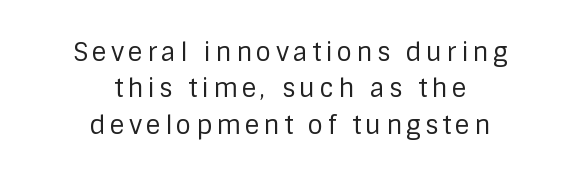
Both edges are ragged and mirror each other, which tells us the setting is centered. The lettering holds an erect, upright posture throughout. The zone under the glyphs is completely vacant. The weight tops out at a normal text grade. This sample keeps an unexceptional amount of space between lines.
